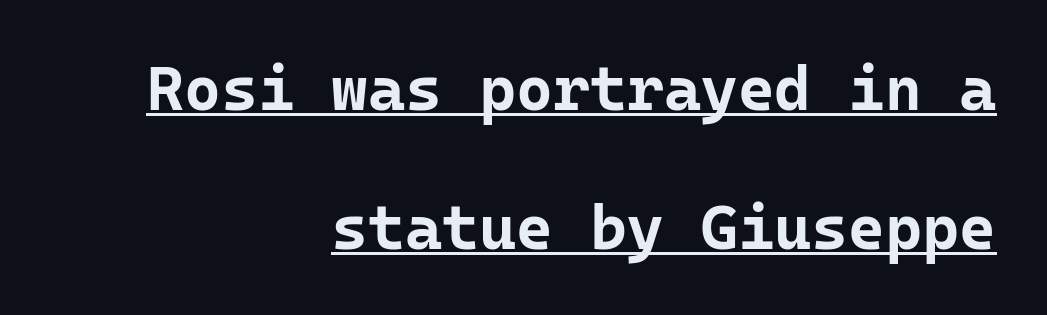
Q: Is the text bold? A: Yes.
Q: Is the text italic (slanted)? A: No, it is upright.
Q: Is the typeface a serif or a sans-serif typeface? A: Sans-serif.
Q: Is the text underlined? A: Yes.
Q: How is the paragraph aligned? A: Right-aligned.
Q: Is the spacing between letters normal or unusually wide? A: Normal.
Q: Is the spacing between lines tight, normal or loose? A: Loose.
Q: Width (condensed, normal, or wide)? A: Normal.
Q: Stroke contrast? A: Low.
Q: x-height? A: Medium.
Q: Monospaced? A: Yes.
